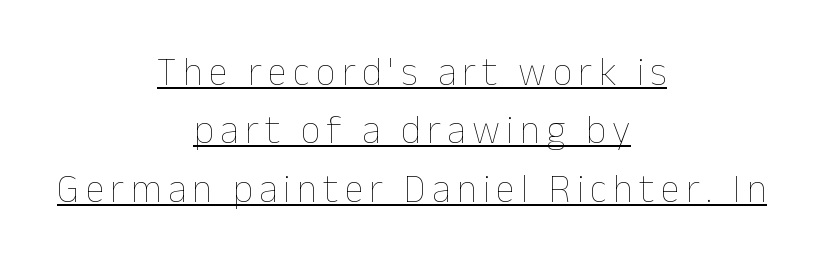
{"italic": "no", "bold": "no", "weight": "thin", "width": "normal", "stroke_contrast": "low", "x_height": "medium", "monospaced": "no", "underline": "yes", "align": "center", "line_spacing": "normal", "line_spacing_ratio": 1.5, "glyph_px": 39}
